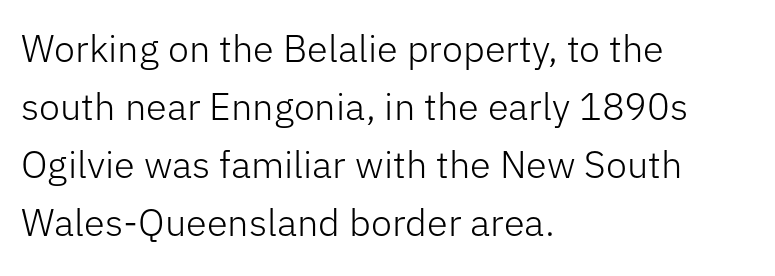
Q: Is the text bold? A: No.
Q: Is the text italic (slanted)? A: No, it is upright.
Q: Is the typeface a serif or a sans-serif typeface? A: Sans-serif.
Q: Is the text underlined? A: No.
Q: How is the paragraph aligned? A: Left-aligned.
Q: Is the spacing between letters normal or unusually wide? A: Normal.
Q: Is the spacing between lines tight, normal or loose? A: Normal.
Q: Width (condensed, normal, or wide)? A: Normal.
Q: Stroke contrast? A: Low.
Q: x-height? A: Medium.
Q: Monospaced? A: No.
